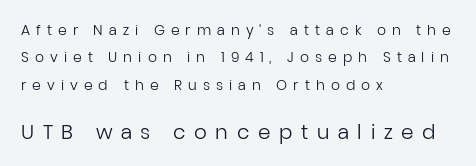
{"italic": "no", "bold": "no", "underline": "no", "align": "left", "line_spacing": "loose", "line_spacing_ratio": 1.95, "letter_spacing": "wide", "letter_spacing_em": 0.43, "larger_block": "second", "size_ratio": 1.43, "glyph_px": 20}
